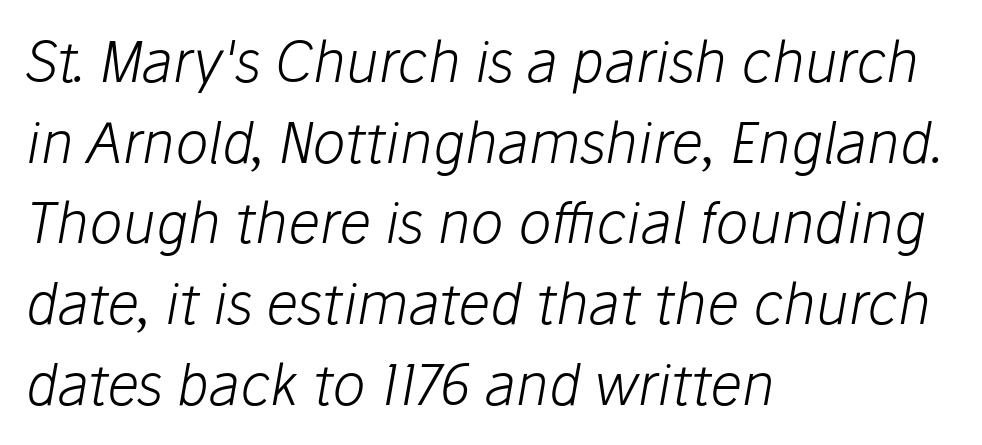
{"italic": "yes", "lean": "right", "slant_degrees": 10, "bold": "no", "weight": "light", "width": "normal", "stroke_contrast": "low", "x_height": "medium", "monospaced": "no", "underline": "no", "align": "left", "line_spacing": "normal", "line_spacing_ratio": 1.44, "letter_spacing": "normal", "letter_spacing_em": 0.0, "glyph_px": 56}
